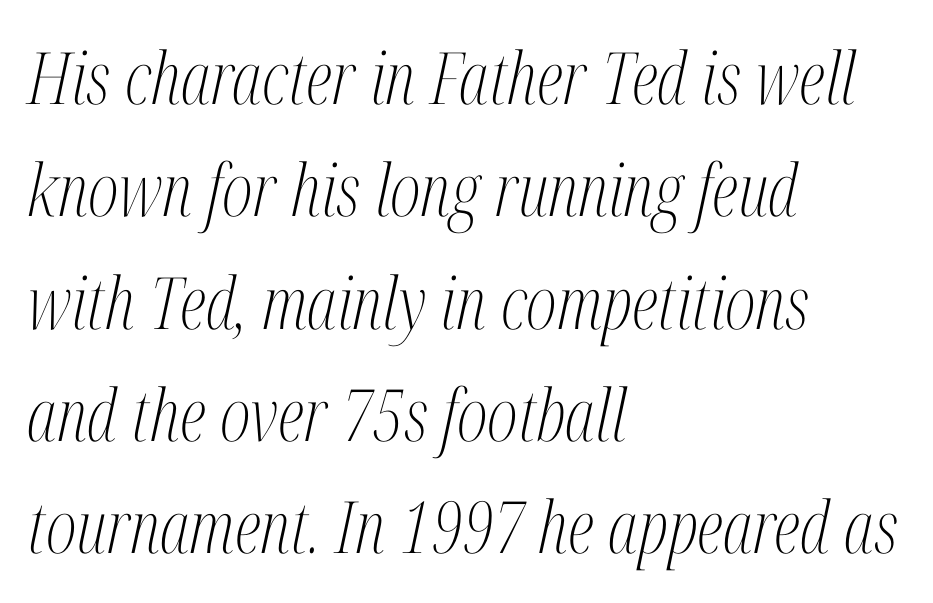
The image shows 72 px light, condensed serif type, italic (leaning right); set left-aligned, normal line spacing (1.56x), normal letter spacing, not underlined; medium stroke contrast and a medium x-height.
